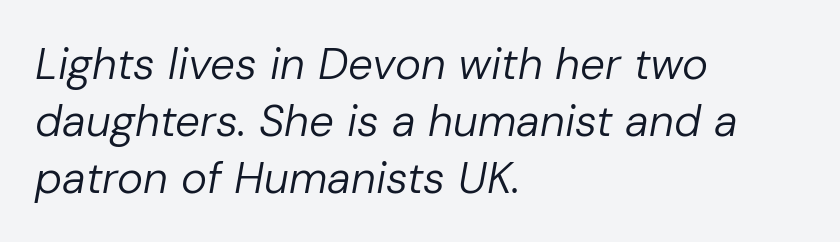
{"italic": "yes", "lean": "right", "slant_degrees": 10, "bold": "no", "weight": "regular", "width": "normal", "stroke_contrast": "low", "x_height": "medium", "monospaced": "no", "underline": "no", "align": "left", "line_spacing": "normal", "line_spacing_ratio": 1.29, "letter_spacing": "normal", "letter_spacing_em": 0.0, "glyph_px": 44}
